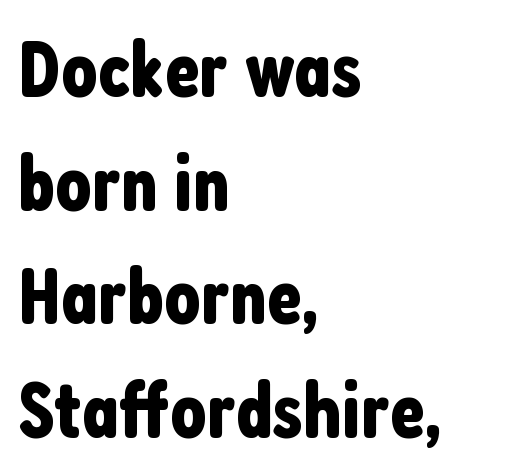
Q: Is the text italic (slanted)? A: No, it is upright.
Q: Is the typeface a serif or a sans-serif typeface? A: Sans-serif.
Q: Is the text underlined? A: No.
Q: How is the paragraph aligned? A: Left-aligned.
Q: Is the spacing between letters normal or unusually wide? A: Normal.
Q: Is the spacing between lines tight, normal or loose? A: Normal.
Q: Width (condensed, normal, or wide)? A: Condensed.
Q: Stroke contrast? A: Low.
Q: x-height? A: Medium.
Q: Monospaced? A: No.
